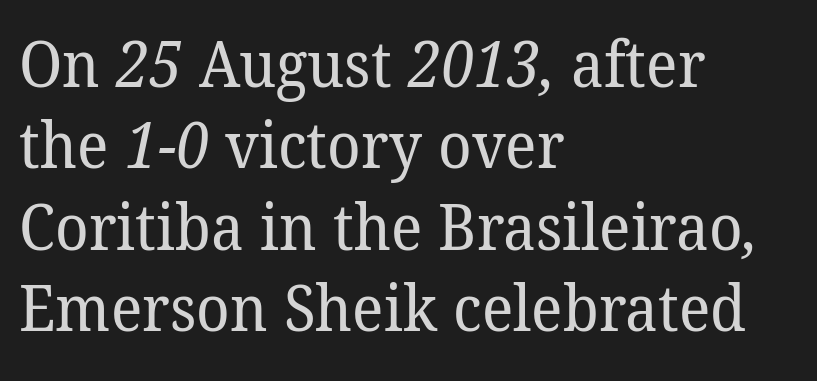
{"serif": "yes", "bold": "no", "weight": "regular", "width": "normal", "stroke_contrast": "low", "x_height": "medium", "monospaced": "no", "underline": "no", "align": "left", "line_spacing": "normal", "line_spacing_ratio": 1.29, "letter_spacing": "normal", "letter_spacing_em": 0.0, "glyph_px": 63}
